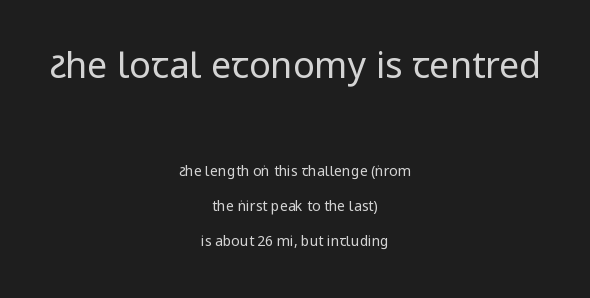
The image shows 36 px regular-weight, condensed sans-serif type, upright; set centered, loose line spacing (2.49x), normal letter spacing, not underlined; the first (top) block is 2.57x larger; low stroke contrast and a large x-height.
